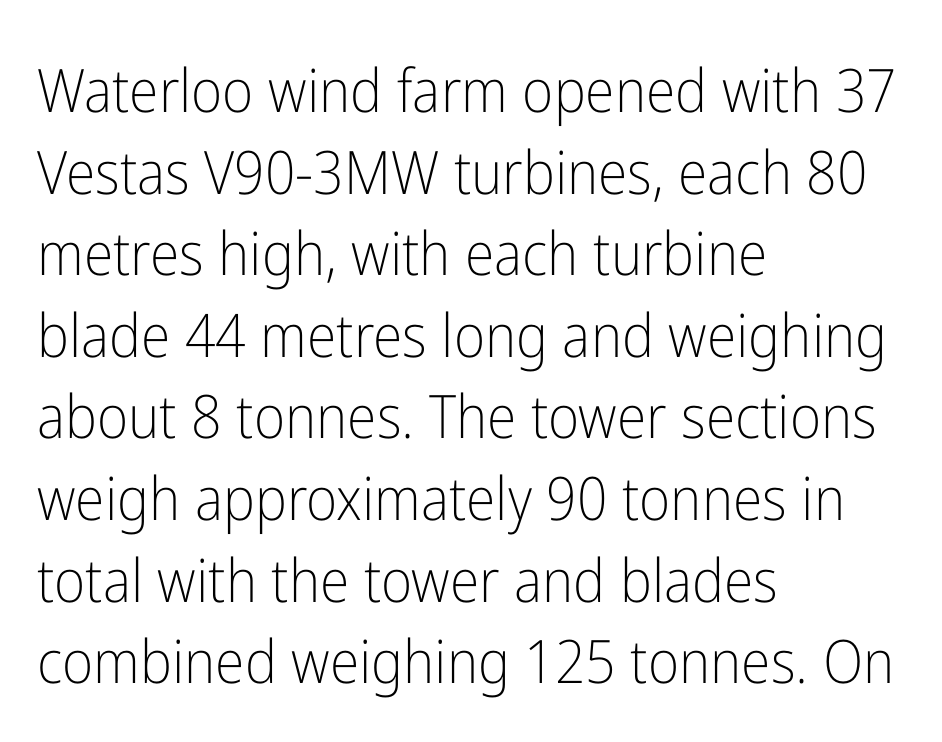
Rendered with straight, roman letterforms. Rows of type keep a routine distance in the vertical direction. Caption: standard tracking, unaltered. No extra ink here — the face is not bold. Serifs: no, the terminals of the letterforms are clean. The rag falls on the right side of this text block.
